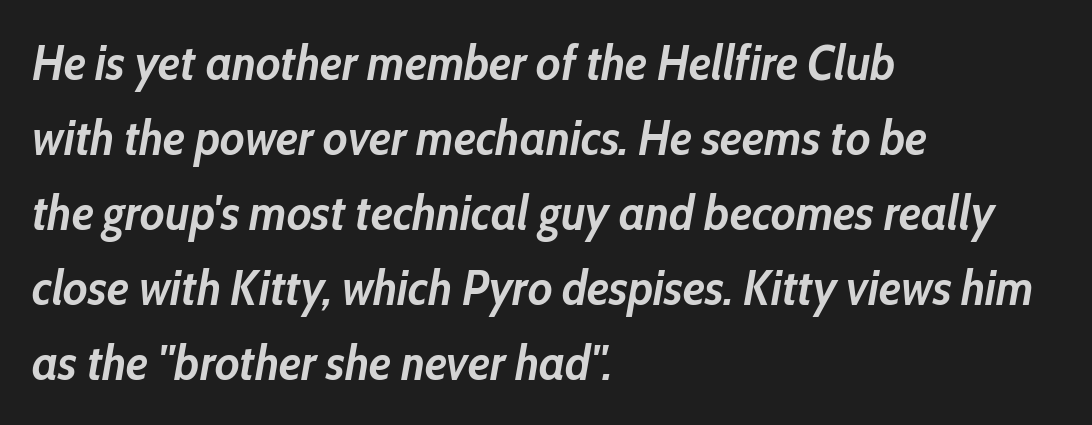
Q: Is the text bold? A: Yes.
Q: Is the text italic (slanted)? A: Yes, it leans right by about 10 degrees.
Q: Is the text underlined? A: No.
Q: How is the paragraph aligned? A: Left-aligned.
Q: Is the spacing between letters normal or unusually wide? A: Normal.
Q: Is the spacing between lines tight, normal or loose? A: Normal.
Q: Width (condensed, normal, or wide)? A: Condensed.
Q: Stroke contrast? A: Low.
Q: x-height? A: Medium.
Q: Monospaced? A: No.
